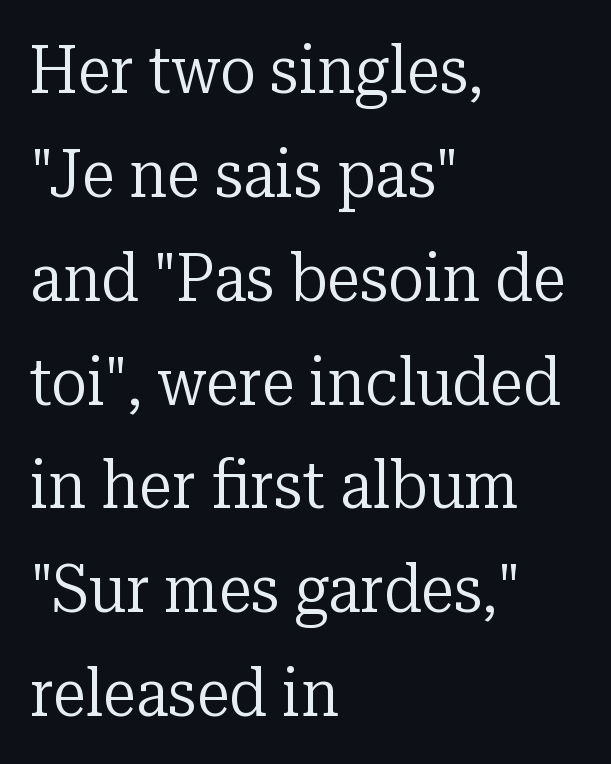
The image shows 67 px regular-weight serif type, upright; set left-aligned, normal line spacing (1.55x), normal letter spacing, not underlined; low stroke contrast and a medium x-height.
